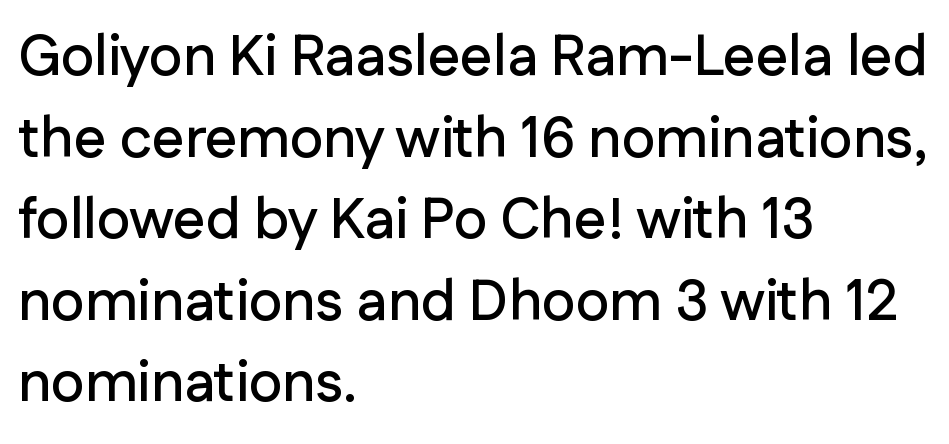
All the whitespace from short lines collects on the right. Check the space under the baseline: it is left empty. These lines were composed using upright roman letters. A typesetter would call this proportional, since set widths differ per character. Normally led — the rows are evenly, conventionally spaced.
